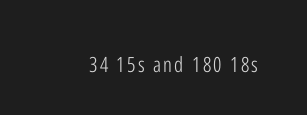
Nope, not italic — everything's standing straight. Weight: regular or lighter. This rendering features lettering with no underline.
